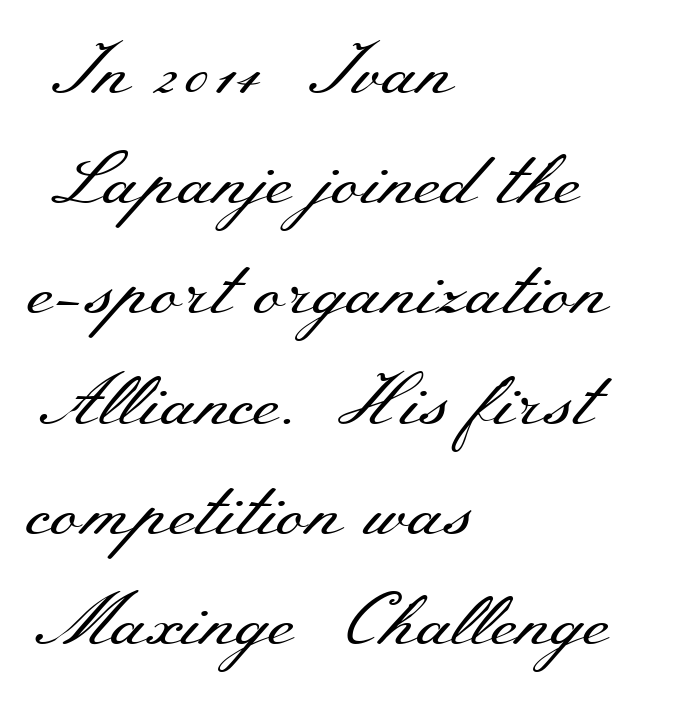
Q: Is the text bold? A: No.
Q: Is the text italic (slanted)? A: Yes.
Q: Is the typeface a serif or a sans-serif typeface? A: Serif.
Q: Is the text underlined? A: No.
Q: How is the paragraph aligned? A: Left-aligned.
Q: Is the spacing between letters normal or unusually wide? A: Normal.
Q: Is the spacing between lines tight, normal or loose? A: Normal.
Q: Width (condensed, normal, or wide)? A: Wide.
Q: Stroke contrast? A: Medium.
Q: x-height? A: Small.
Q: Monospaced? A: No.
